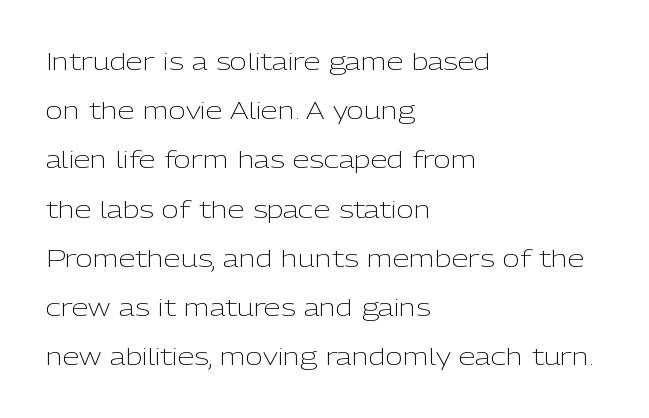
Q: Is the text bold? A: No.
Q: Is the text italic (slanted)? A: No, it is upright.
Q: Is the text underlined? A: No.
Q: How is the paragraph aligned? A: Left-aligned.
Q: Is the spacing between letters normal or unusually wide? A: Normal.
Q: Is the spacing between lines tight, normal or loose? A: Loose.
